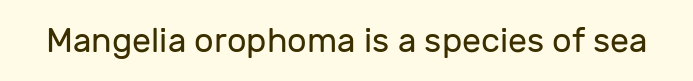
The image shows 34 px regular-weight sans-serif type, upright; set normal letter spacing, not underlined; low stroke contrast and a medium x-height.
